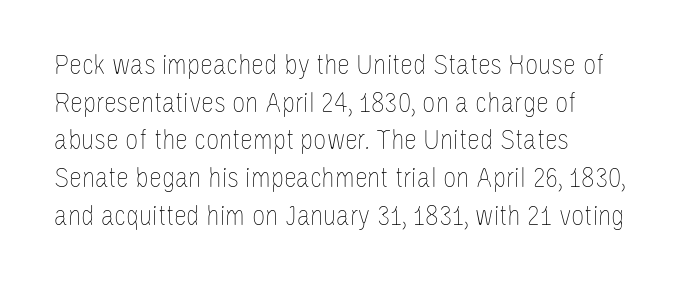
The image shows 29 px thin, condensed type, upright; set left-aligned, normal line spacing (1.3x), normal letter spacing, not underlined; low stroke contrast and a large x-height.
